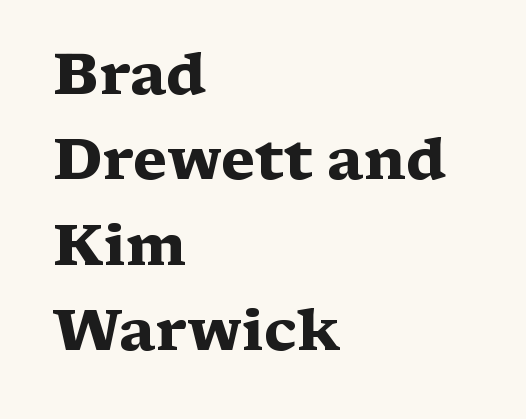
The image shows 57 px heavy, wide serif type, upright; set left-aligned, normal line spacing (1.5x), normal letter spacing, not underlined; medium stroke contrast and a medium x-height.
